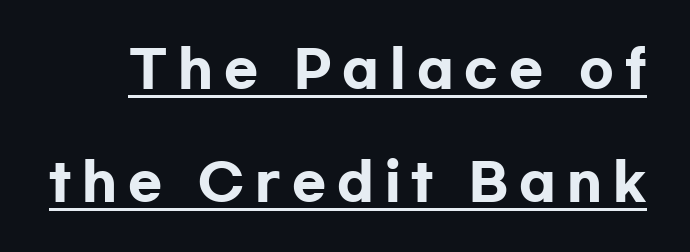
{"serif": "no", "italic": "no", "bold": "yes", "weight": "heavy", "width": "wide", "stroke_contrast": "low", "x_height": "medium", "monospaced": "no", "underline": "yes", "line_spacing": "loose", "line_spacing_ratio": 2.27, "letter_spacing": "wide", "letter_spacing_em": 0.22, "glyph_px": 50}
